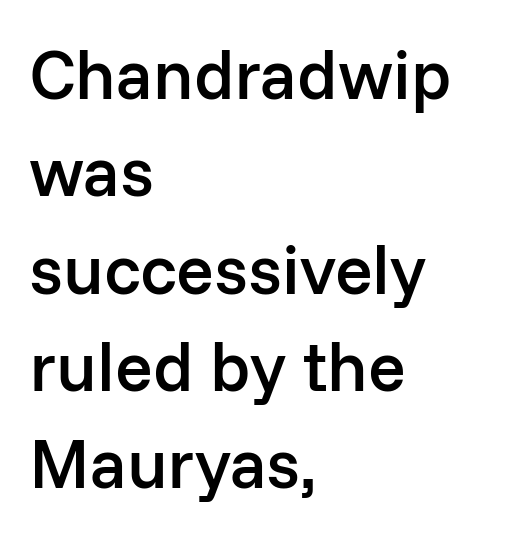
Q: Is the text bold? A: Semi-bold.
Q: Is the text italic (slanted)? A: No, it is upright.
Q: Is the typeface a serif or a sans-serif typeface? A: Sans-serif.
Q: Is the text underlined? A: No.
Q: How is the paragraph aligned? A: Left-aligned.
Q: Is the spacing between letters normal or unusually wide? A: Normal.
Q: Is the spacing between lines tight, normal or loose? A: Normal.
Q: Width (condensed, normal, or wide)? A: Normal.
Q: Stroke contrast? A: Low.
Q: x-height? A: Medium.
Q: Monospaced? A: No.
